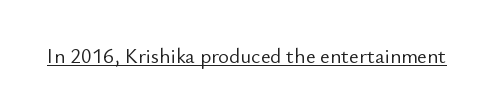
Italic: no, the glyphs are upright roman. You can see a thin bar hugging the bottom of the glyphs. Nothing heavy about these letters — not bold at all. Look at the tracking — it's just the regular setting, nothing added.
